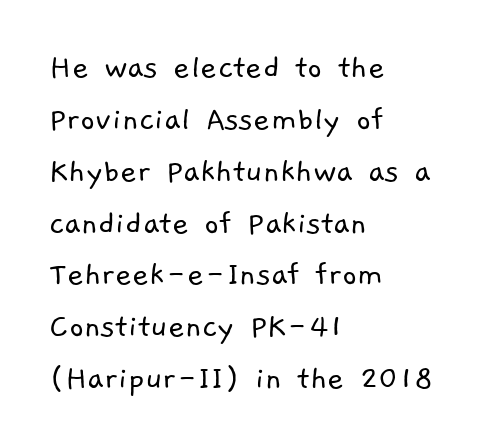
{"serif": "no", "bold": "no", "weight": "light", "width": "normal", "stroke_contrast": "low", "x_height": "medium", "monospaced": "no", "underline": "no", "align": "left", "line_spacing": "normal", "line_spacing_ratio": 1.44, "letter_spacing": "normal", "letter_spacing_em": 0.0, "glyph_px": 36}
